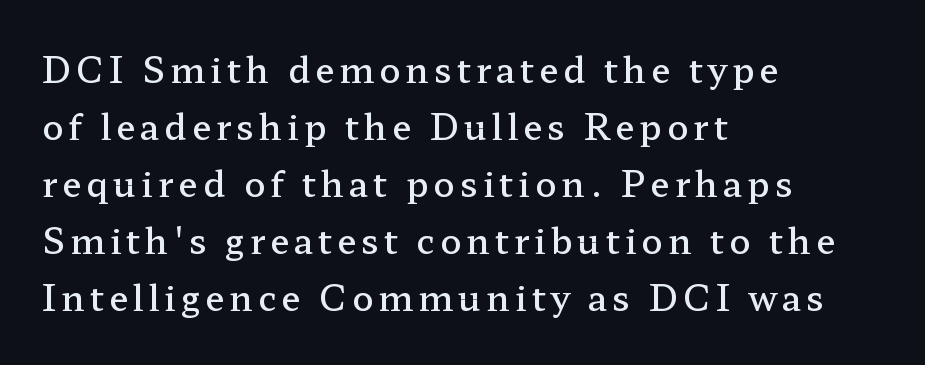
The image shows 35 px semibold, wide serif type, upright; set left-aligned, normal line spacing (1.63x), not underlined; low stroke contrast and a medium x-height.
